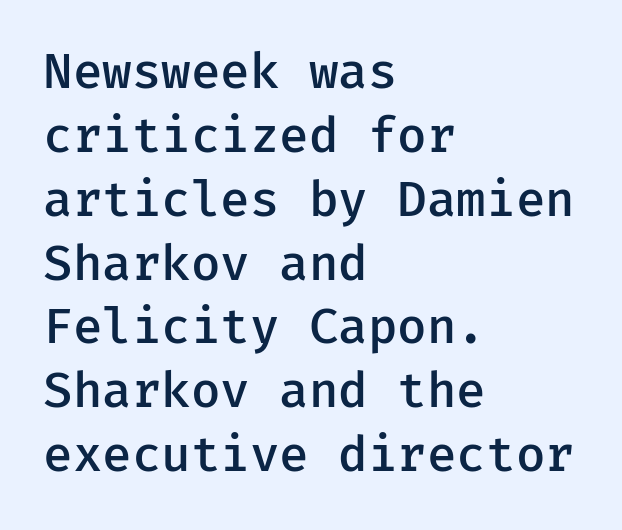
The image shows 48 px semibold sans-serif type, upright; set left-aligned, normal line spacing (1.33x), normal letter spacing, not underlined; low stroke contrast and a medium x-height.
